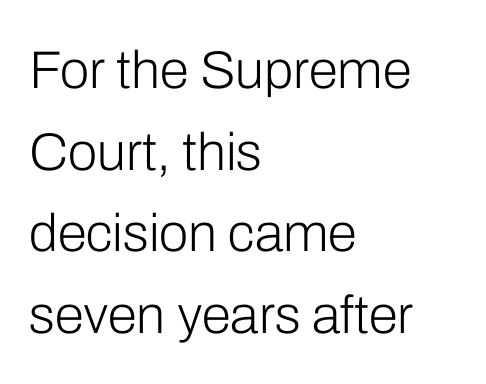
Q: Is the text bold? A: No.
Q: Is the text italic (slanted)? A: No, it is upright.
Q: Is the typeface a serif or a sans-serif typeface? A: Sans-serif.
Q: Is the text underlined? A: No.
Q: How is the paragraph aligned? A: Left-aligned.
Q: Is the spacing between letters normal or unusually wide? A: Normal.
Q: Is the spacing between lines tight, normal or loose? A: Normal.
Q: Width (condensed, normal, or wide)? A: Normal.
Q: Stroke contrast? A: Low.
Q: x-height? A: Medium.
Q: Monospaced? A: No.
